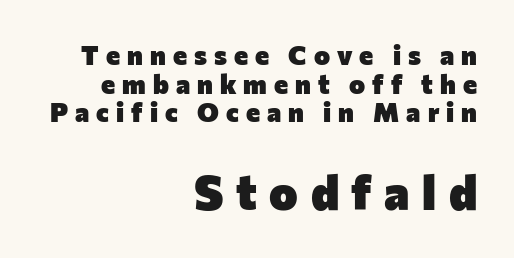
{"serif": "no", "italic": "no", "bold": "yes", "weight": "heavy", "width": "normal", "stroke_contrast": "low", "x_height": "medium", "monospaced": "no", "underline": "no", "align": "right", "line_spacing": "tight", "line_spacing_ratio": 1.06, "letter_spacing": "wide", "letter_spacing_em": 0.26, "larger_block": "second", "size_ratio": 1.78, "glyph_px": 48}
